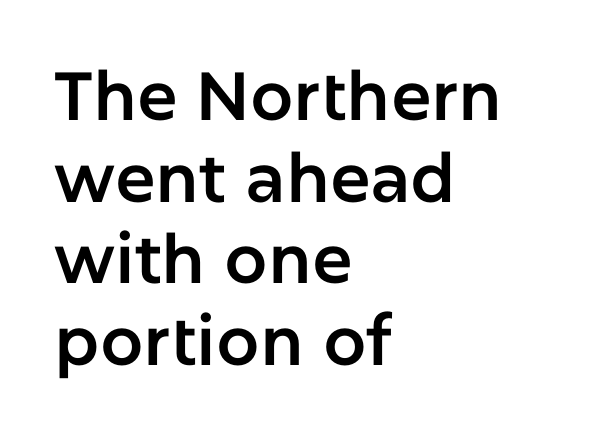
The paragraph shown leans on its left margin. Does the lettering tilt? It doesn't — this is upright. Check where the strokes stop: nothing finishes them off — pure sans. A typesetter would call this proportional, since set widths differ per character. Unmarked baselines from the first word to the last.
